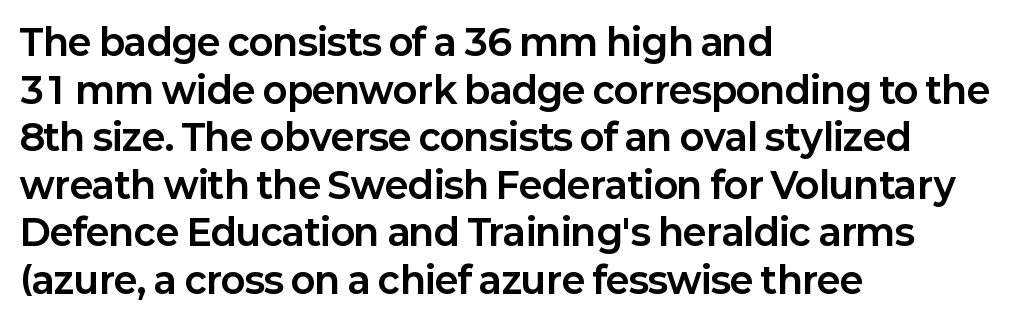
Does extra space separate the letters? No, they use regular spacing. One glance says typical: line gaps are just what's usual. A roman cut, with each character standing at attention. Look at the stroke-to-counter ratio: heavy, a bold. You could not count columns in this text — the font is proportionally spaced. A classic flush-left, rag-right setting is used for this passage.
